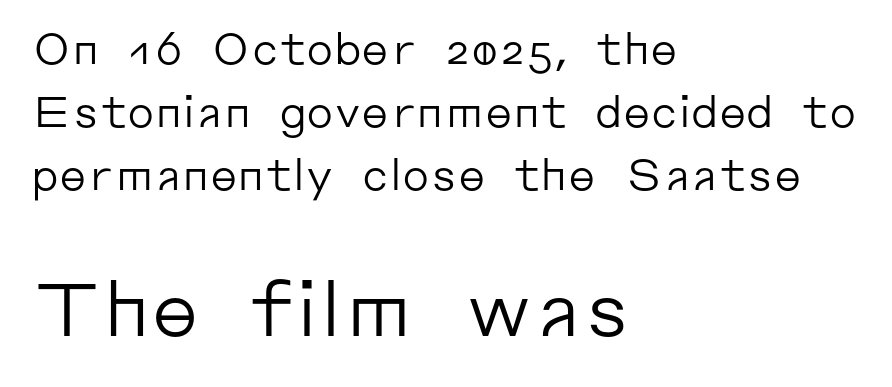
The image shows 75 px regular-weight sans-serif type, upright; set left-aligned, normal line spacing (1.46x), normal letter spacing, not underlined; the second (bottom) block is 1.74x larger; low stroke contrast and a medium x-height.
